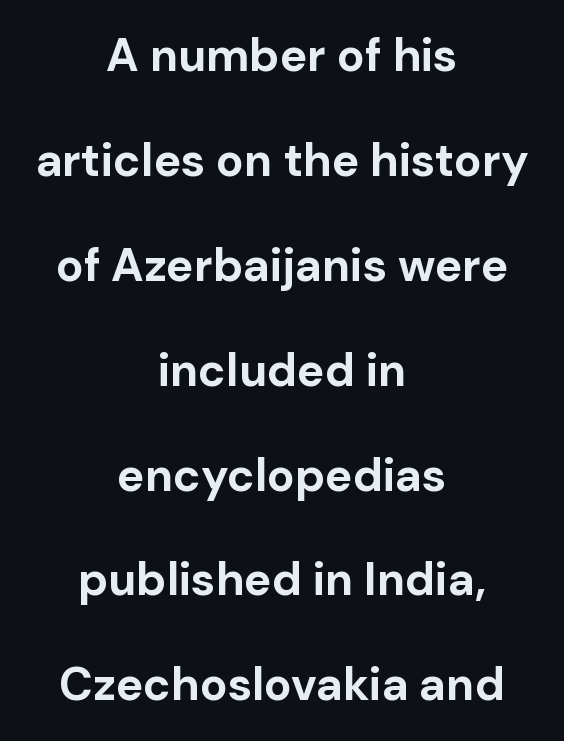
Do the letters lean? They stand straight. The face used here is a sans, in the tradition of grotesques and geometrics. On the weight axis this lands at bold, roughly 700. These lines are rendered in a variable-pitch font. Teacher's note: observe the equal gaps on both sides — that is centered alignment. Interline gaps are noticeably wide in this sample.
